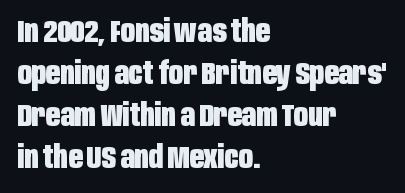
Q: Is the text bold? A: Yes.
Q: Is the text italic (slanted)? A: No, it is upright.
Q: Is the typeface a serif or a sans-serif typeface? A: Sans-serif.
Q: Is the text underlined? A: No.
Q: How is the paragraph aligned? A: Left-aligned.
Q: Is the spacing between letters normal or unusually wide? A: Normal.
Q: Is the spacing between lines tight, normal or loose? A: Normal.
Q: Width (condensed, normal, or wide)? A: Condensed.
Q: Stroke contrast? A: Low.
Q: x-height? A: Large.
Q: Monospaced? A: No.
